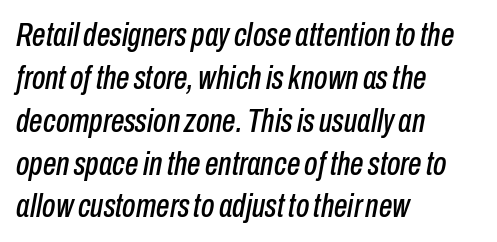
Line beginnings align vertically; line endings do not. Characters follow at the spacing the type designer built in. Normally led — the rows are evenly, conventionally spaced. Think of a printed novel: that variable character pitch is what you see here. The text carries the slant typical of an italic or oblique font.
